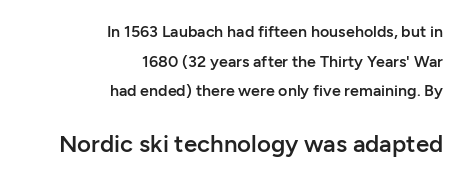
{"italic": "no", "bold": "semi", "underline": "no", "align": "right", "line_spacing_ratio": 1.85, "letter_spacing": "normal", "letter_spacing_em": 0.0, "larger_block": "second", "size_ratio": 1.5, "glyph_px": 24}
